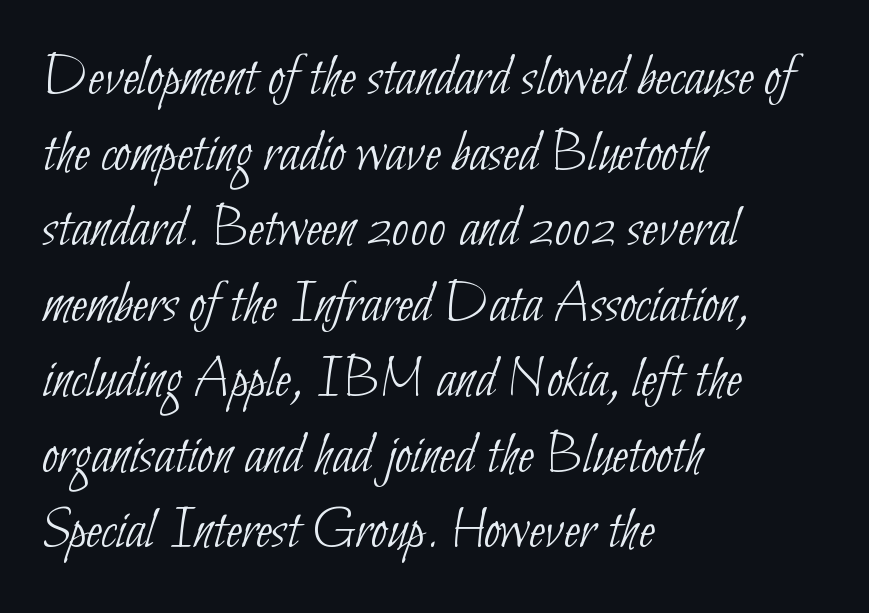
Horizontally, the lines are justified to the leading edge only. Rule under the text: the space is simply empty. Evenly set lines give the paragraph a standard silhouette. No chunkiness to these letters — they're not bold. These lines are rendered in a variable-pitch font.
